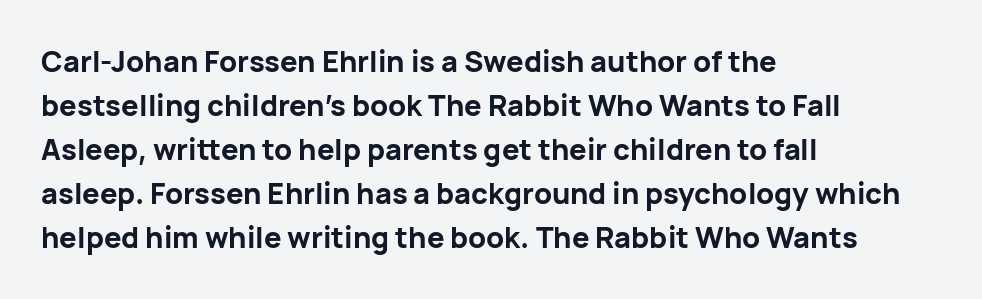
Reading down the column, the eye jumps a familiar distance to each next line. Each letter keeps its own natural width here, so spacing adapts to shape. Leftover space on each line is placed entirely after the last word. You could call the tracking neutral — neither tight nor loose. Check where the strokes stop: nothing finishes them off — pure sans.
